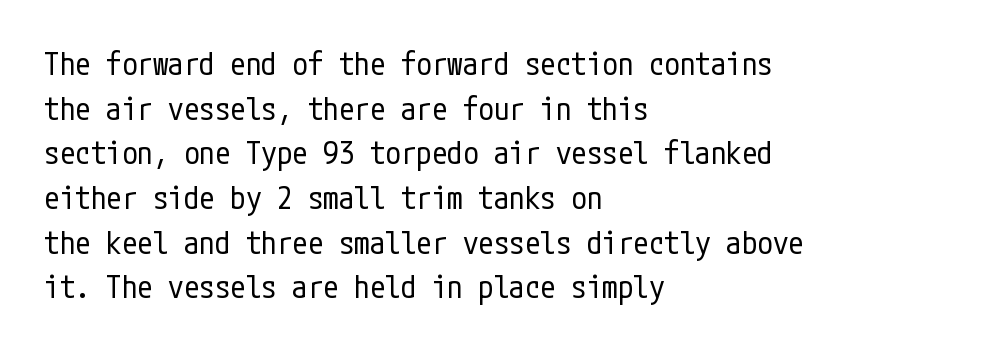
Q: Is the text bold? A: No.
Q: Is the text italic (slanted)? A: No, it is upright.
Q: Is the typeface a serif or a sans-serif typeface? A: Sans-serif.
Q: Is the text underlined? A: No.
Q: How is the paragraph aligned? A: Left-aligned.
Q: Is the spacing between letters normal or unusually wide? A: Normal.
Q: Is the spacing between lines tight, normal or loose? A: Normal.
Q: Width (condensed, normal, or wide)? A: Condensed.
Q: Stroke contrast? A: Low.
Q: x-height? A: Medium.
